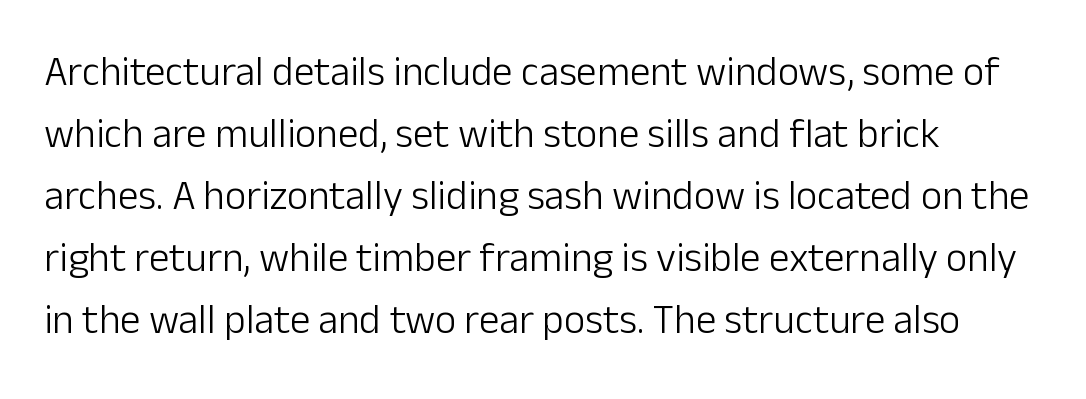
{"serif": "no", "italic": "no", "bold": "no", "weight": "light", "width": "normal", "stroke_contrast": "low", "x_height": "medium", "monospaced": "no", "underline": "no", "align": "left", "line_spacing": "normal", "line_spacing_ratio": 1.51, "letter_spacing": "normal", "letter_spacing_em": 0.0, "glyph_px": 41}
